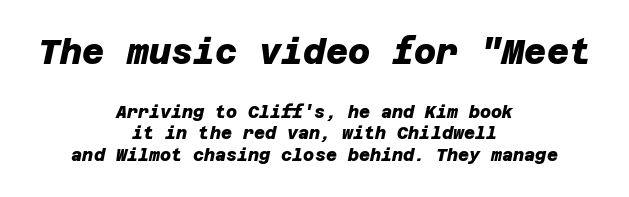
{"serif": "no", "bold": "yes", "weight": "heavy", "width": "normal", "stroke_contrast": "low", "x_height": "large", "underline": "no", "align": "center", "line_spacing": "normal", "line_spacing_ratio": 1.26, "letter_spacing": "normal", "letter_spacing_em": 0.0, "larger_block": "first", "size_ratio": 2.0, "glyph_px": 34}
